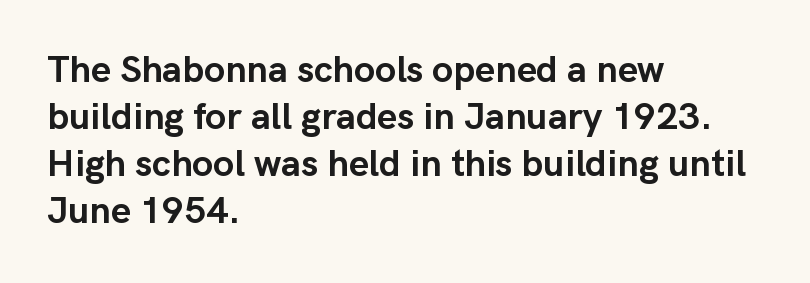
{"serif": "no", "italic": "no", "bold": "yes", "weight": "semibold", "width": "normal", "stroke_contrast": "low", "x_height": "medium", "monospaced": "no", "underline": "no", "align": "left", "line_spacing_ratio": 1.24, "letter_spacing": "normal", "letter_spacing_em": 0.0, "glyph_px": 38}
